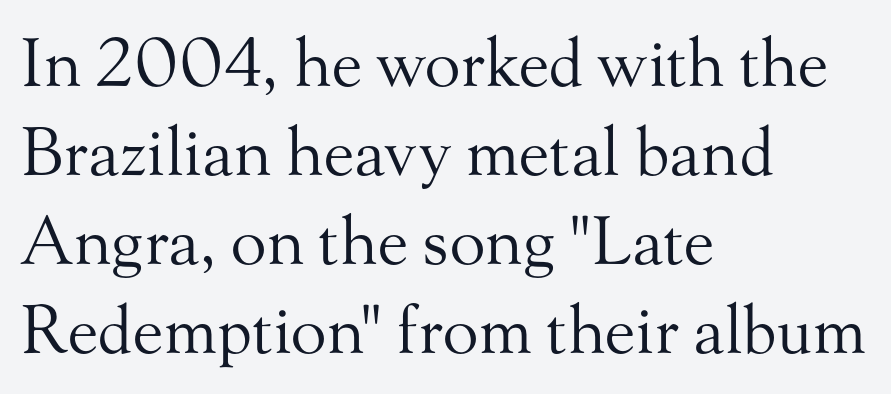
{"serif": "yes", "italic": "no", "bold": "no", "weight": "regular", "width": "normal", "stroke_contrast": "medium", "x_height": "small", "monospaced": "no", "underline": "no", "align": "left", "line_spacing": "normal", "line_spacing_ratio": 1.35, "letter_spacing": "normal", "letter_spacing_em": 0.0, "glyph_px": 66}
